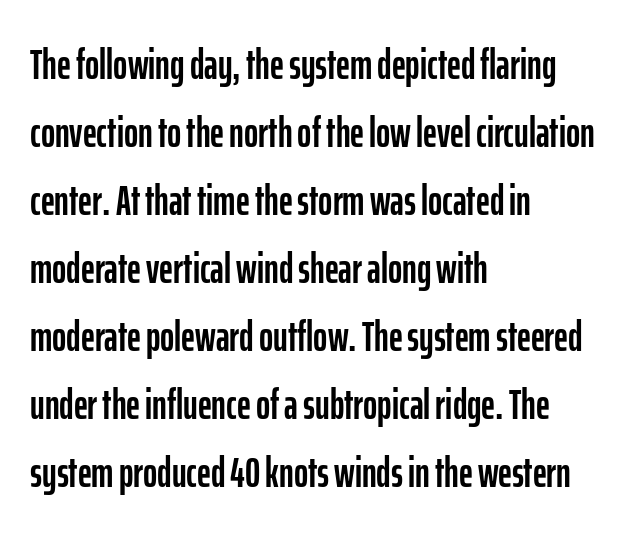
The image shows 43 px condensed sans-serif type, upright; set left-aligned, normal line spacing (1.58x), normal letter spacing, not underlined; low stroke contrast and a medium x-height.
